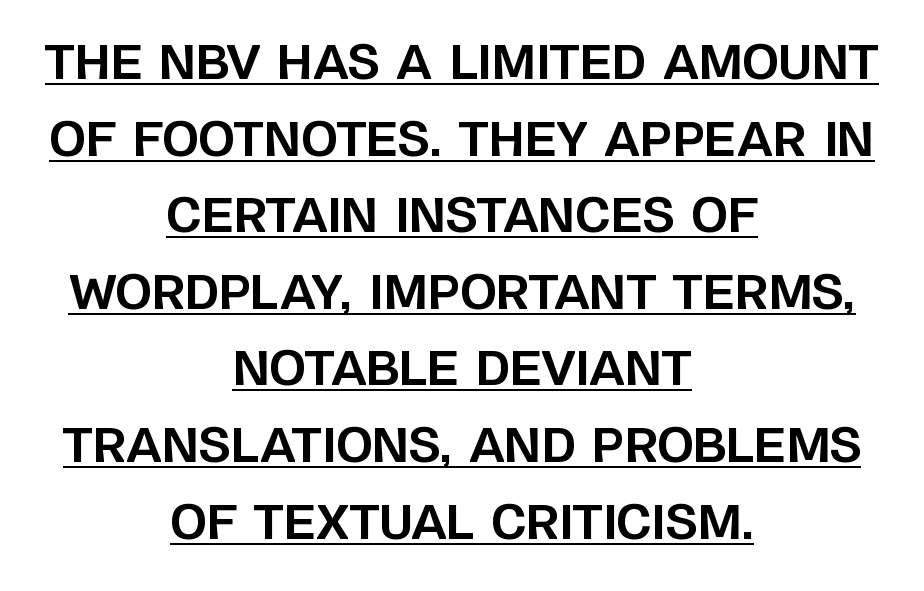
Q: Is the text bold? A: Yes.
Q: Is the text italic (slanted)? A: No, it is upright.
Q: Is the typeface a serif or a sans-serif typeface? A: Sans-serif.
Q: Is the text underlined? A: Yes.
Q: How is the paragraph aligned? A: Centered.
Q: Is the spacing between letters normal or unusually wide? A: Normal.
Q: Is the spacing between lines tight, normal or loose? A: Normal.
Q: Width (condensed, normal, or wide)? A: Normal.
Q: Stroke contrast? A: Low.
Q: x-height? A: Large.
Q: Monospaced? A: No.
